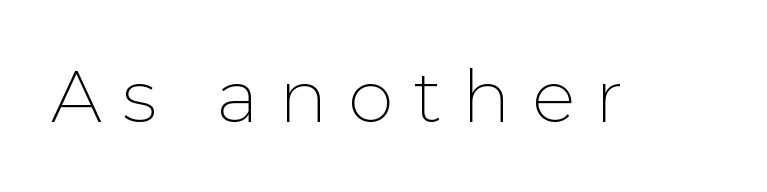
{"serif": "no", "italic": "no", "bold": "no", "weight": "thin", "width": "normal", "stroke_contrast": "low", "x_height": "medium", "monospaced": "no", "underline": "no", "letter_spacing": "wide", "letter_spacing_em": 0.28, "glyph_px": 73}
